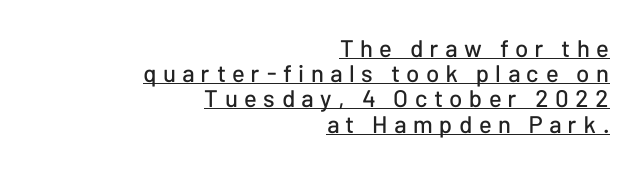
Q: Is the text italic (slanted)? A: No, it is upright.
Q: Is the text underlined? A: Yes.
Q: How is the paragraph aligned? A: Right-aligned.
Q: Is the spacing between letters normal or unusually wide? A: Unusually wide.
Q: Is the spacing between lines tight, normal or loose? A: Tight.
